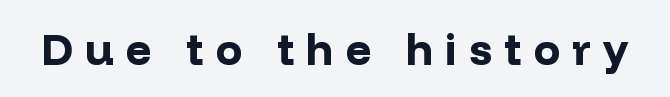
The image shows 44 px bold sans-serif type, upright; set unusually wide letter spacing (+0.28 em), not underlined; low stroke contrast and a medium x-height.
